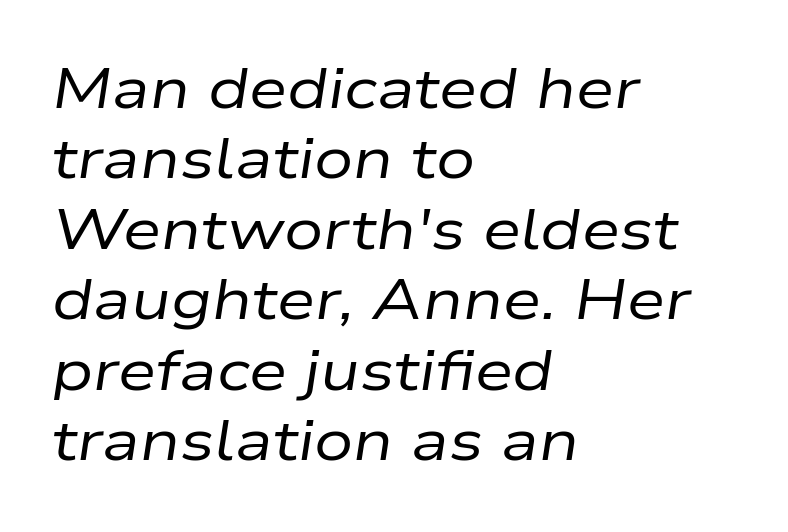
{"italic": "yes", "lean": "right", "slant_degrees": 9, "bold": "no", "weight": "regular", "width": "wide", "stroke_contrast": "low", "x_height": "medium", "monospaced": "no", "underline": "no", "align": "left", "line_spacing": "normal", "line_spacing_ratio": 1.28, "letter_spacing": "normal", "letter_spacing_em": 0.0, "glyph_px": 55}
